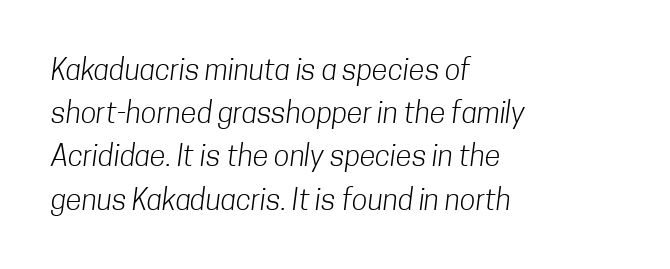
The image shows 29 px light, condensed sans-serif type; set left-aligned, normal line spacing (1.49x), normal letter spacing, not underlined; low stroke contrast and a medium x-height.
